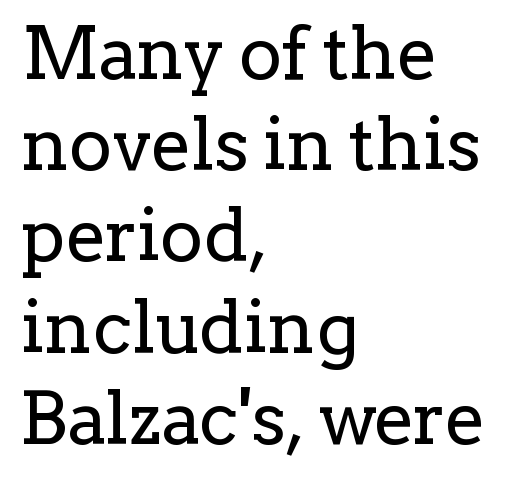
The image shows 73 px regular-weight serif type, upright; set left-aligned, normal line spacing (1.25x), normal letter spacing, not underlined; low stroke contrast and a medium x-height.
